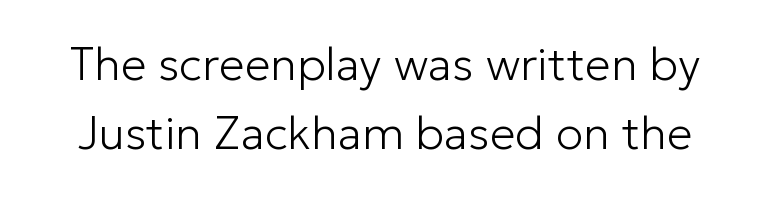
{"serif": "no", "italic": "no", "bold": "no", "weight": "light", "width": "normal", "stroke_contrast": "low", "x_height": "medium", "monospaced": "no", "underline": "no", "line_spacing": "normal", "line_spacing_ratio": 1.51, "letter_spacing": "normal", "letter_spacing_em": 0.0, "glyph_px": 46}
